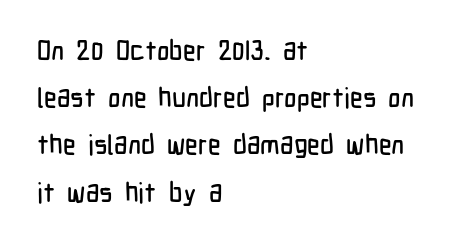
The image shows 27 px text type, upright; set left-aligned, line spacing 1.75x, normal letter spacing, not underlined.
